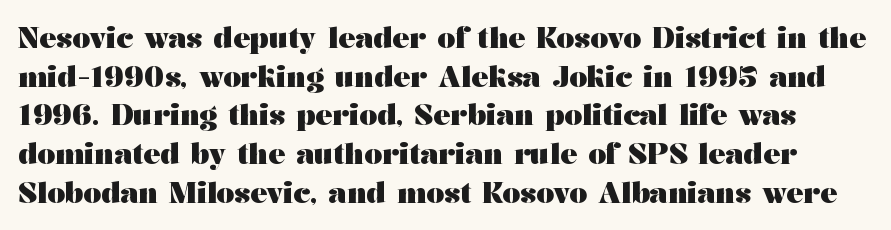
The image shows 28 px heavy, wide serif type, upright; set normal line spacing (1.38x), normal letter spacing, not underlined; medium stroke contrast and a medium x-height.
